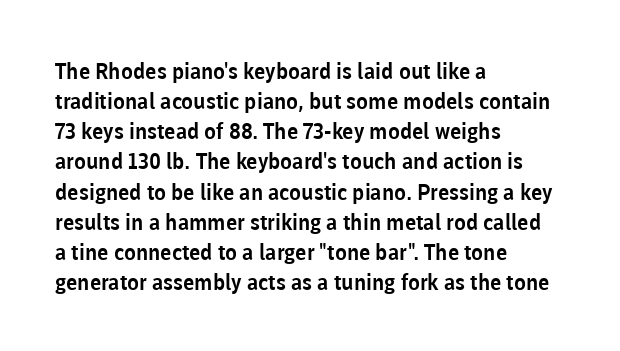
The image shows 22 px text type, upright; set left-aligned, normal line spacing (1.37x), normal letter spacing, not underlined.
